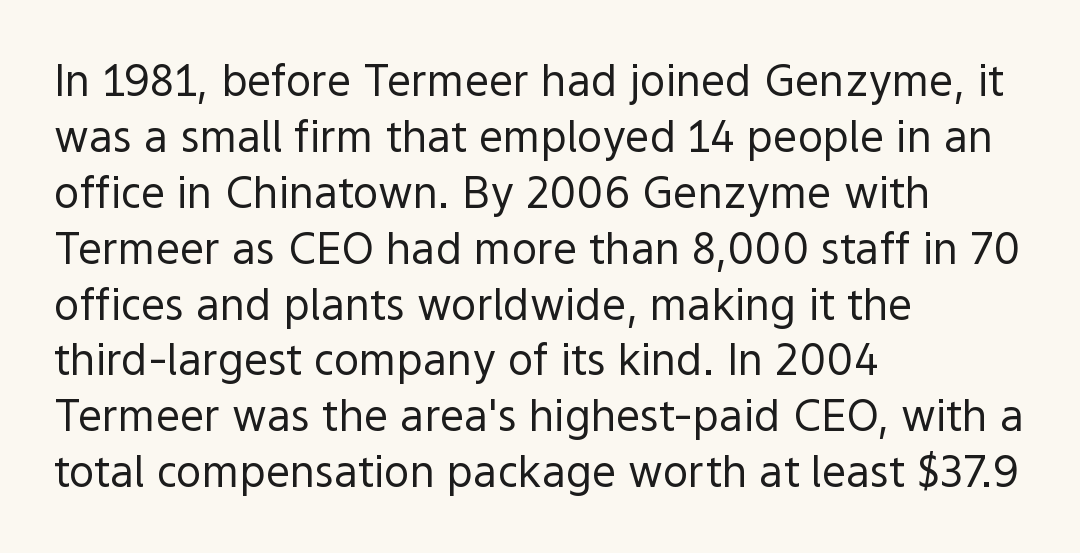
{"serif": "no", "italic": "no", "bold": "no", "weight": "regular", "width": "normal", "x_height": "medium", "monospaced": "no", "underline": "no", "align": "left", "line_spacing": "normal", "line_spacing_ratio": 1.3, "letter_spacing": "normal", "letter_spacing_em": 0.0, "glyph_px": 43}
